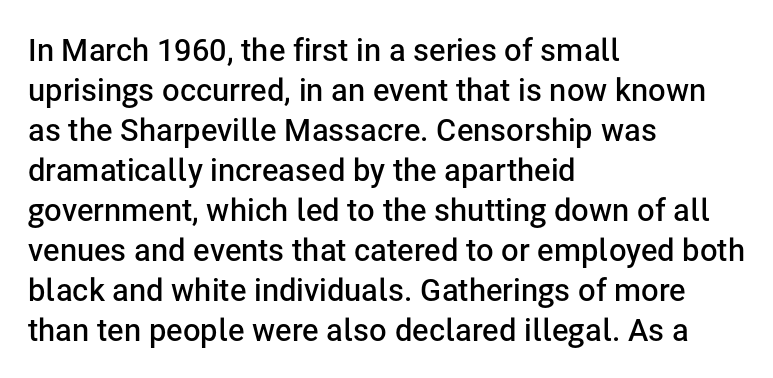
The rendering uses a moderate line-height, typical for paragraphs. The rendering keeps characters at their native spacing. When letters stand straight like this, we call the style roman or upright. Its strokes are somewhat broadened, the hallmark of semibold type. This sample has the flowing, uneven cadence of proportional lettering. The type family on display is of the sans-serif kind.
